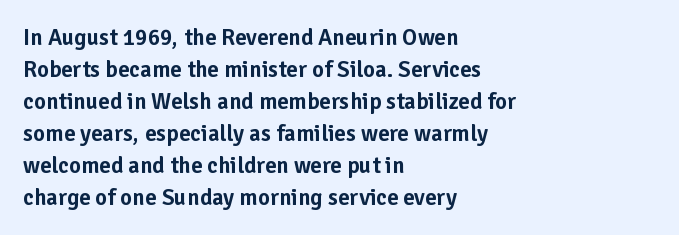
Q: Is the text italic (slanted)? A: No, it is upright.
Q: Is the text underlined? A: No.
Q: How is the paragraph aligned? A: Left-aligned.
Q: Is the spacing between letters normal or unusually wide? A: Normal.
Q: Is the spacing between lines tight, normal or loose? A: Normal.
